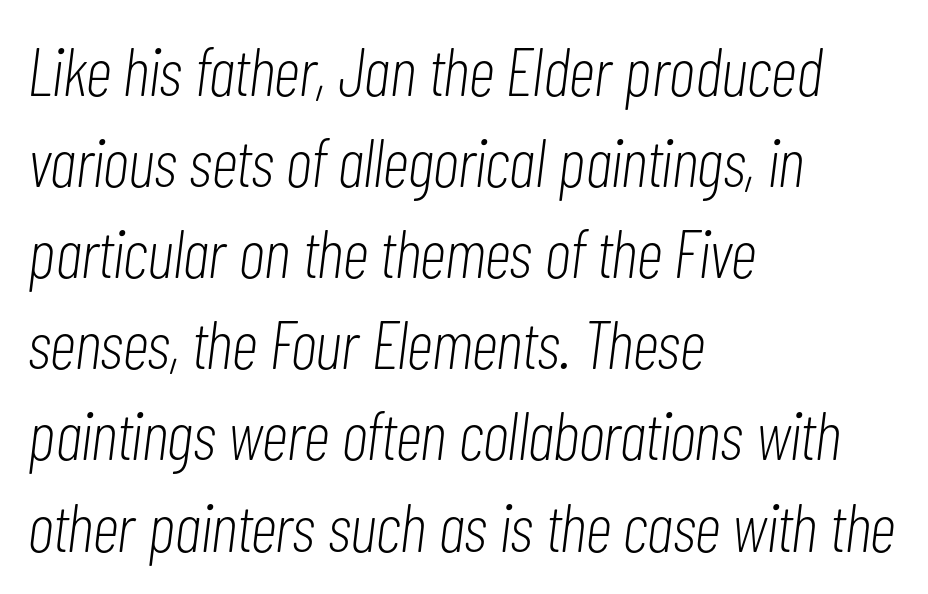
The image shows 68 px light, condensed type, italic (leaning right); set left-aligned, normal line spacing (1.34x), normal letter spacing, not underlined; low stroke contrast and a medium x-height.
